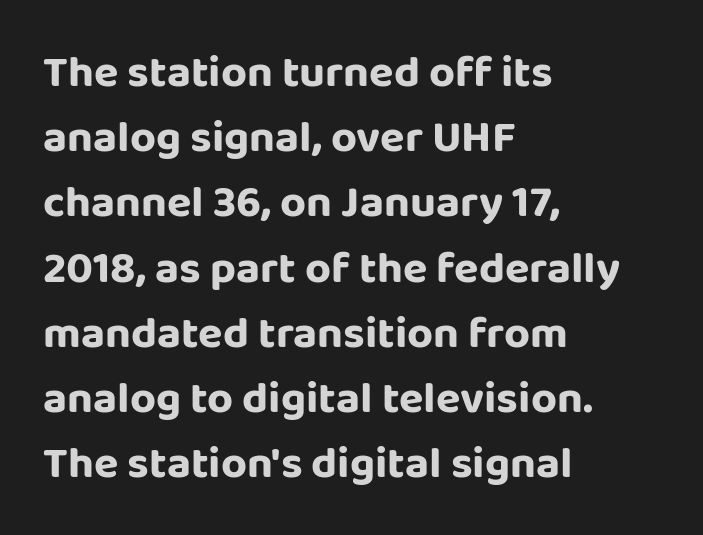
The image shows 45 px sans-serif type, upright; set left-aligned, normal line spacing (1.45x), normal letter spacing, not underlined; low stroke contrast and a large x-height.
